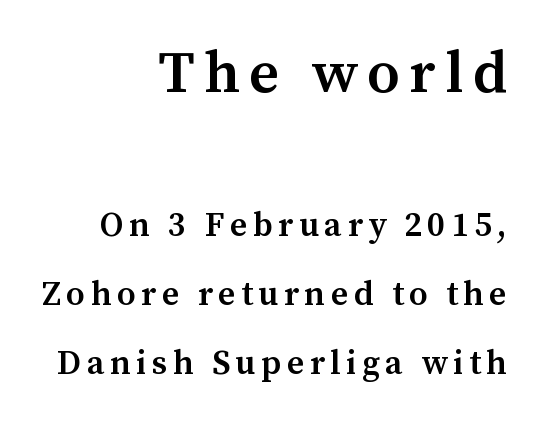
The image shows 59 px semibold serif type, upright; set right-aligned, loose line spacing (2.03x), not underlined; the first (top) block is 1.74x larger; medium stroke contrast and a medium x-height.
